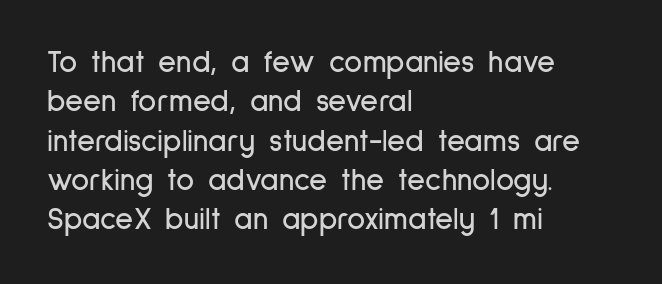
{"serif": "no", "italic": "no", "width": "condensed", "stroke_contrast": "low", "x_height": "medium", "monospaced": "no", "underline": "no", "align": "left", "line_spacing": "normal", "line_spacing_ratio": 1.27, "letter_spacing": "normal", "letter_spacing_em": 0.0, "glyph_px": 31}
